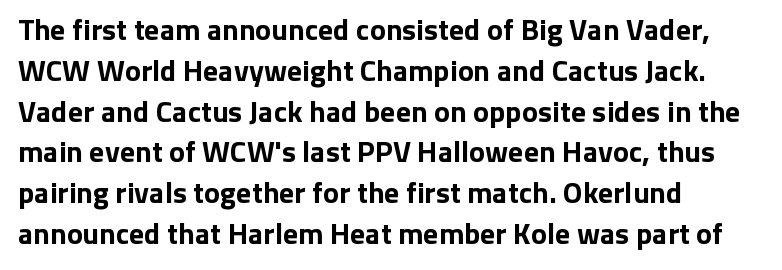
Default kerning and tracking; the words read as compact shapes. You could not count columns in this text — the font is proportionally spaced. The type sits square on the baseline with zero lean. Notice how descenders clear the ascenders below comfortably — that's standard leading.
